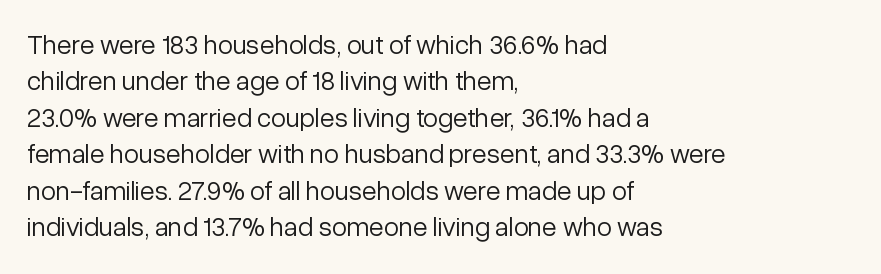
Q: Is the text bold? A: No.
Q: Is the text italic (slanted)? A: No, it is upright.
Q: Is the text underlined? A: No.
Q: How is the paragraph aligned? A: Left-aligned.
Q: Is the spacing between letters normal or unusually wide? A: Normal.
Q: Is the spacing between lines tight, normal or loose? A: Normal.
